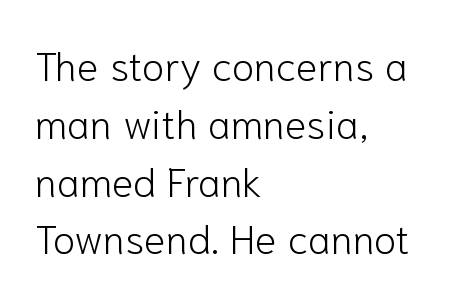
The rendering uses natural spacing where letterforms have individual widths. Weight: in the light-to-regular range. The text was rendered using a sans face with plain stroke endings. Compared with typical body copy, the letter spacing here is the same. Short and long lines alike share a common starting point at left. Type without underlining.
